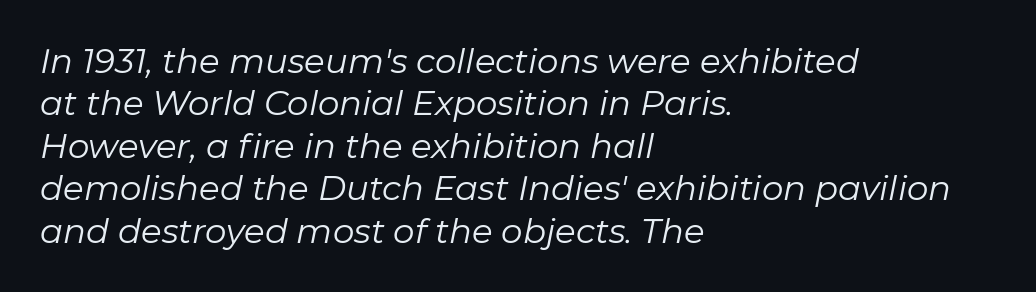
The image shows 34 px regular-weight type, italic (leaning right); set left-aligned, normal line spacing (1.25x), normal letter spacing, not underlined; low stroke contrast and a medium x-height.
